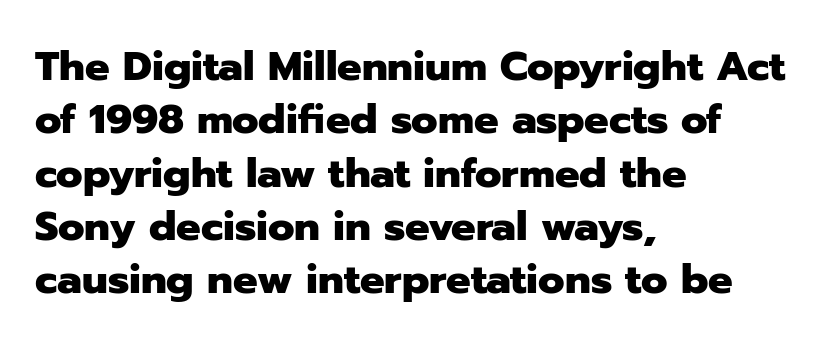
Every character sits straight up, as roman type does. Descenders hang freely into open space. The characters look thick and weighty, a clear bold. Each letter's strokes conclude bluntly, with no projecting serifs. Regular leading. Is this a fixed-width face? No — the glyphs have proportional, varying widths.
